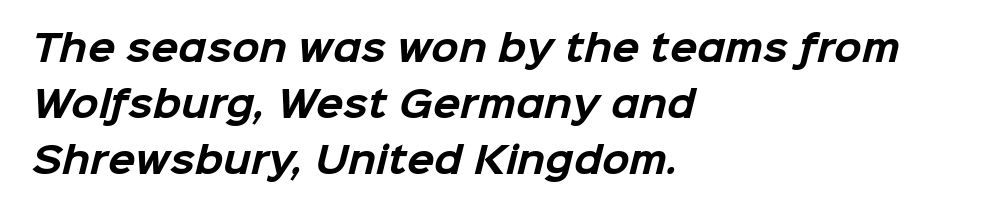
Q: Is the text bold? A: Yes.
Q: Is the typeface a serif or a sans-serif typeface? A: Sans-serif.
Q: Is the text underlined? A: No.
Q: How is the paragraph aligned? A: Left-aligned.
Q: Is the spacing between letters normal or unusually wide? A: Normal.
Q: Is the spacing between lines tight, normal or loose? A: Normal.
Q: Width (condensed, normal, or wide)? A: Normal.
Q: Stroke contrast? A: Low.
Q: x-height? A: Medium.
Q: Monospaced? A: No.
